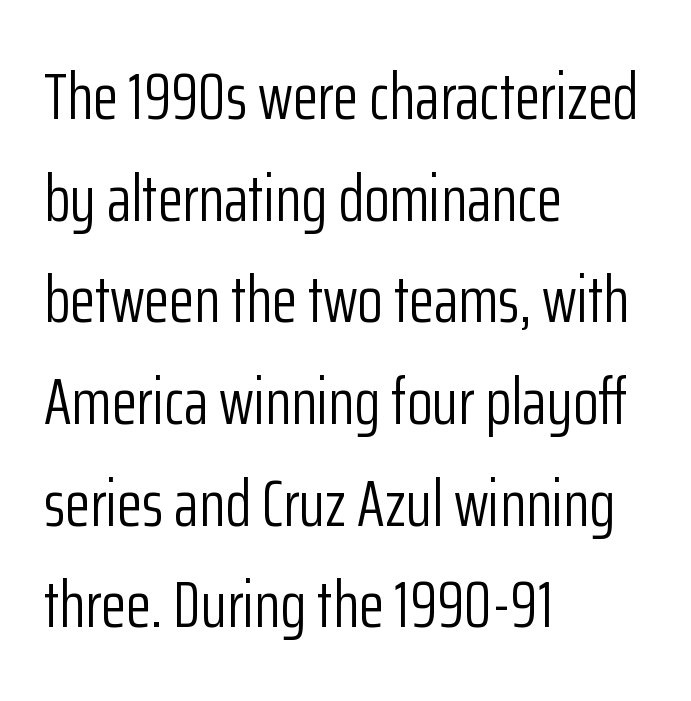
The designer left line spacing at the default. The typesetting does not lean heavy: it is not bold. Letter spacing: default. The foot of each line stays bare and open. The paragraph shown leans on its left margin.
